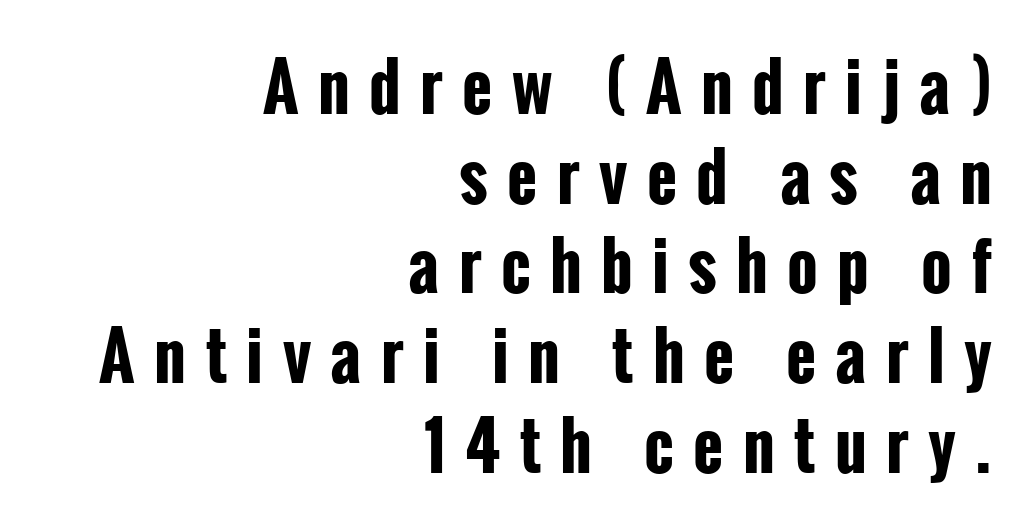
Q: Is the text bold? A: Yes.
Q: Is the text italic (slanted)? A: No, it is upright.
Q: Is the typeface a serif or a sans-serif typeface? A: Sans-serif.
Q: Is the text underlined? A: No.
Q: How is the paragraph aligned? A: Right-aligned.
Q: Is the spacing between letters normal or unusually wide? A: Unusually wide.
Q: Is the spacing between lines tight, normal or loose? A: Normal.
Q: Width (condensed, normal, or wide)? A: Condensed.
Q: Stroke contrast? A: Low.
Q: x-height? A: Medium.
Q: Monospaced? A: No.
